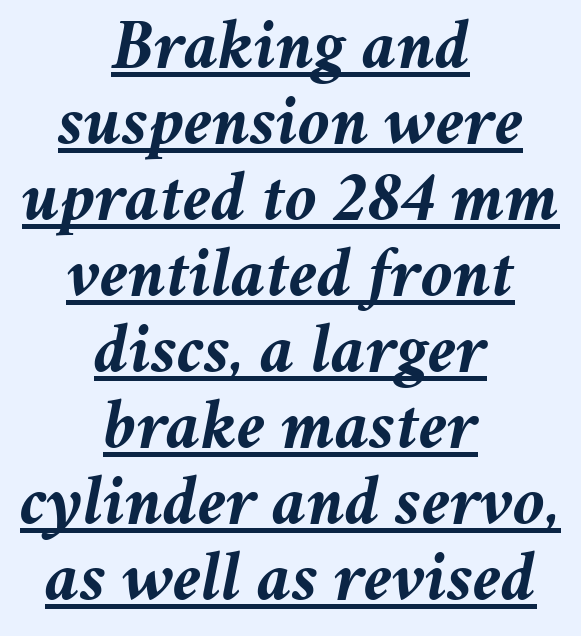
Like a heading marked for emphasis, these lines bear an underscore. Pretty heavy lettering here — definitely bold. How would I describe the line gaps? Narrow and economical. Is the block centered? Yes — each line is placed symmetrically about the middle.
